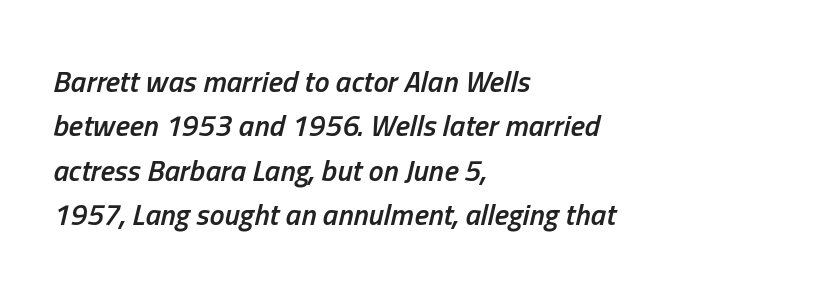
The image shows 30 px semibold, condensed type, italic (leaning right); set left-aligned, normal line spacing (1.48x), normal letter spacing, not underlined; low stroke contrast and a medium x-height.
